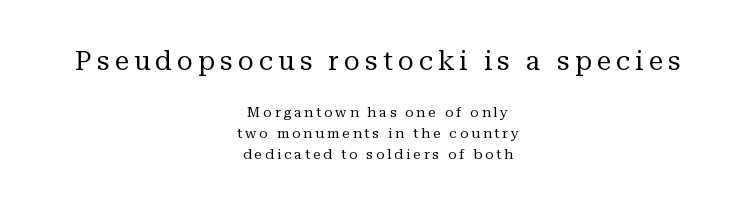
The image shows 26 px text type, upright; set centered, normal line spacing (1.48x), unusually wide letter spacing (+0.2 em), not underlined; the first (top) block is 1.86x larger.
